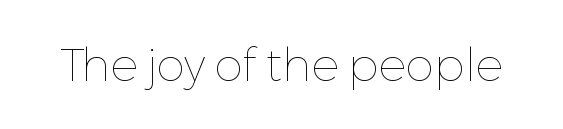
{"italic": "no", "bold": "no", "weight": "thin", "width": "normal", "stroke_contrast": "low", "x_height": "medium", "monospaced": "no", "underline": "no", "letter_spacing": "normal", "letter_spacing_em": 0.0, "glyph_px": 46}
